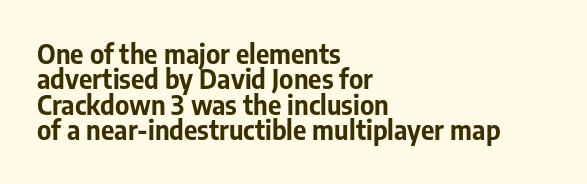
The image shows 26 px bold type, upright; set left-aligned, tight line spacing (0.98x), normal letter spacing, not underlined.
